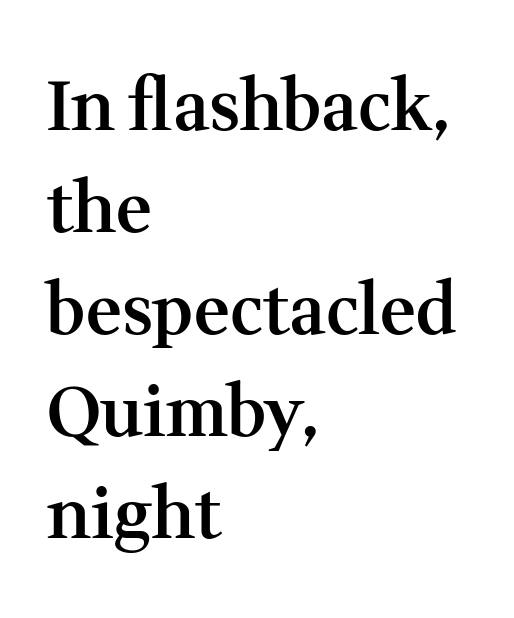
{"serif": "yes", "italic": "no", "bold": "semi", "weight": "semibold", "width": "normal", "stroke_contrast": "medium", "x_height": "medium", "monospaced": "no", "underline": "no", "align": "left", "line_spacing": "normal", "line_spacing_ratio": 1.48, "letter_spacing": "normal", "letter_spacing_em": 0.0, "glyph_px": 69}
